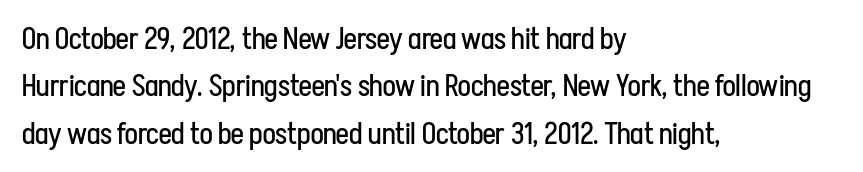
The image shows 30 px regular-weight, condensed sans-serif type, upright; set left-aligned, normal line spacing (1.58x), normal letter spacing, not underlined; low stroke contrast and a medium x-height.
